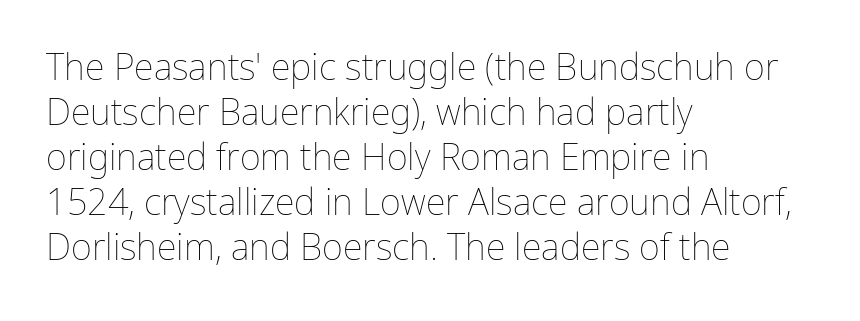
The image shows 36 px thin type, upright; set left-aligned, normal line spacing (1.25x), normal letter spacing, not underlined; low stroke contrast and a medium x-height.
